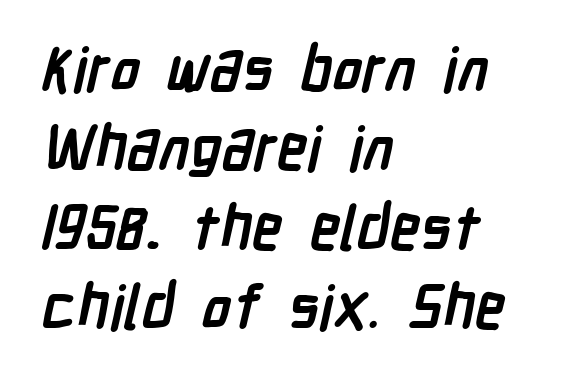
{"serif": "no", "bold": "yes", "weight": "semibold", "width": "condensed", "stroke_contrast": "low", "x_height": "medium", "monospaced": "no", "underline": "no", "align": "left", "line_spacing": "normal", "line_spacing_ratio": 1.3, "letter_spacing": "normal", "letter_spacing_em": 0.0, "glyph_px": 61}
